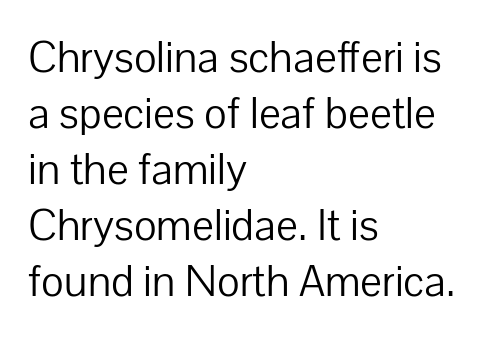
The image shows 46 px light sans-serif type, upright; set left-aligned, line spacing 1.22x, normal letter spacing, not underlined; low stroke contrast and a medium x-height.
